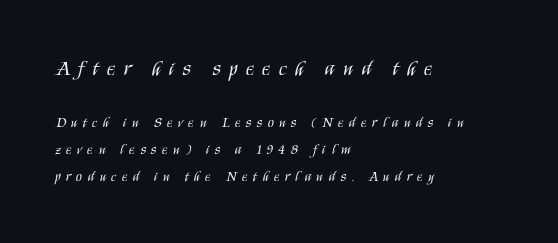
Q: Is the text bold? A: No.
Q: Is the text italic (slanted)? A: Yes.
Q: Is the text underlined? A: No.
Q: How is the paragraph aligned? A: Left-aligned.
Q: Is the spacing between letters normal or unusually wide? A: Unusually wide.
Q: Is the spacing between lines tight, normal or loose? A: Loose.
Q: Which block of text is set in a larger size, the first (top) or the second (bottom)? A: The first (top) one.
